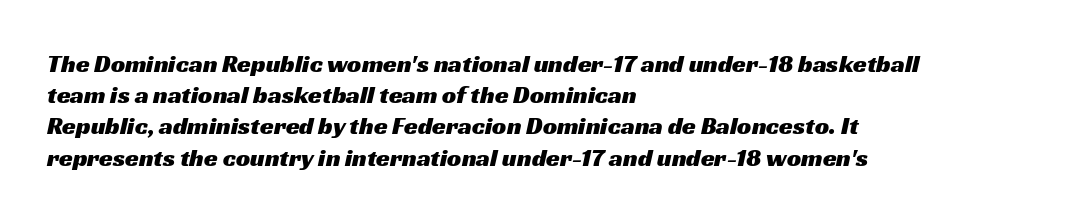
The image shows 25 px text type; set left-aligned, normal line spacing (1.25x), normal letter spacing, not underlined.
